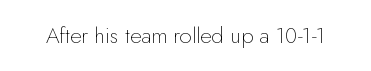
{"italic": "no", "bold": "no", "underline": "no", "letter_spacing": "normal", "letter_spacing_em": 0.0, "glyph_px": 22}
